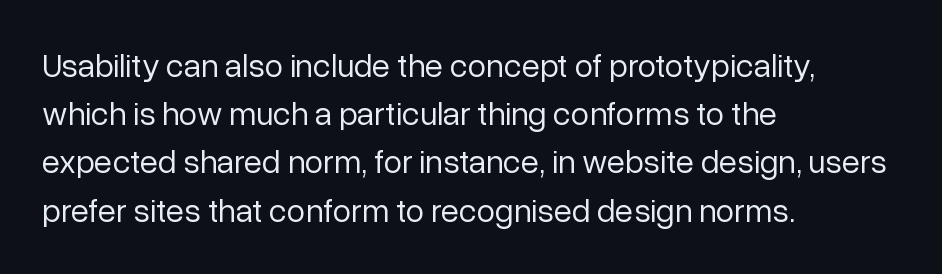
The image shows 33 px regular-weight sans-serif type, upright; set left-aligned, normal line spacing (1.46x), normal letter spacing, not underlined; low stroke contrast and a medium x-height.
